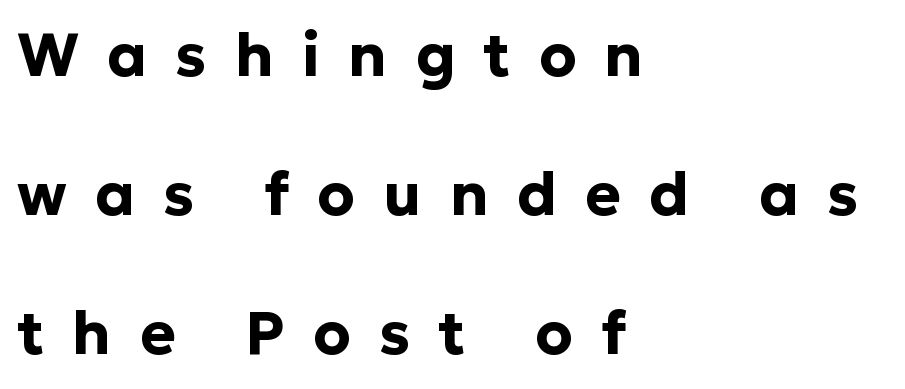
{"serif": "no", "italic": "no", "bold": "yes", "weight": "bold", "width": "normal", "stroke_contrast": "low", "x_height": "medium", "monospaced": "no", "underline": "no", "align": "left", "line_spacing": "loose", "line_spacing_ratio": 2.32, "letter_spacing": "wide", "letter_spacing_em": 0.47, "glyph_px": 60}
